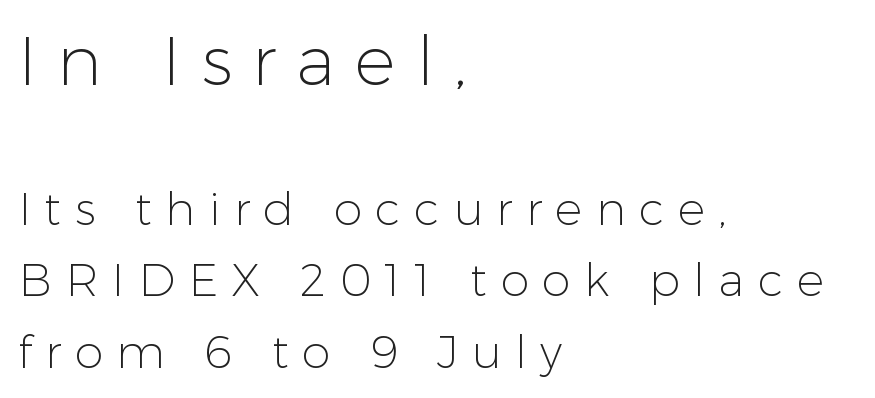
The image shows 69 px light sans-serif type, upright; set left-aligned, normal line spacing (1.55x), unusually wide letter spacing (+0.29 em), not underlined; the first (top) block is 1.5x larger; low stroke contrast and a medium x-height.
